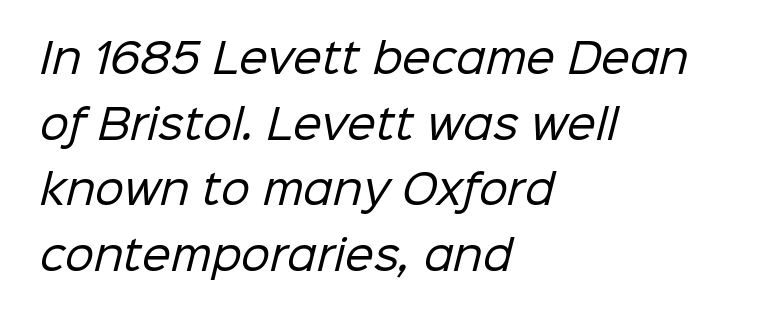
{"serif": "no", "bold": "no", "weight": "regular", "width": "normal", "stroke_contrast": "low", "x_height": "medium", "monospaced": "no", "underline": "no", "align": "left", "line_spacing": "normal", "line_spacing_ratio": 1.6, "letter_spacing": "normal", "letter_spacing_em": 0.0, "glyph_px": 41}
